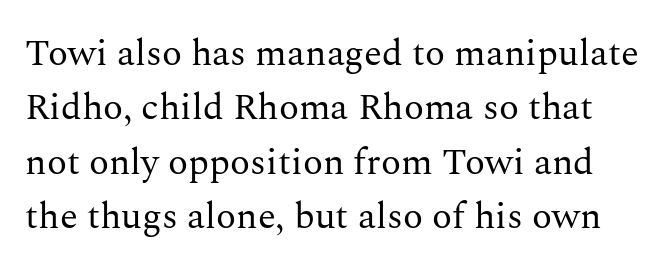
Q: Is the text bold? A: No.
Q: Is the text italic (slanted)? A: No, it is upright.
Q: Is the typeface a serif or a sans-serif typeface? A: Serif.
Q: Is the text underlined? A: No.
Q: Is the spacing between letters normal or unusually wide? A: Normal.
Q: Is the spacing between lines tight, normal or loose? A: Normal.
Q: Width (condensed, normal, or wide)? A: Normal.
Q: Stroke contrast? A: Medium.
Q: x-height? A: Medium.
Q: Monospaced? A: No.
